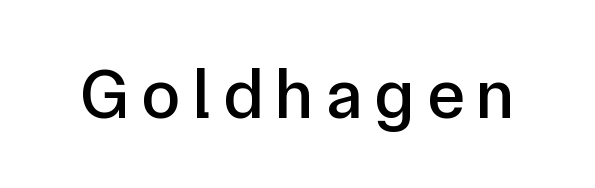
The image shows 71 px sans-serif type, upright; set not underlined; low stroke contrast and a medium x-height.
